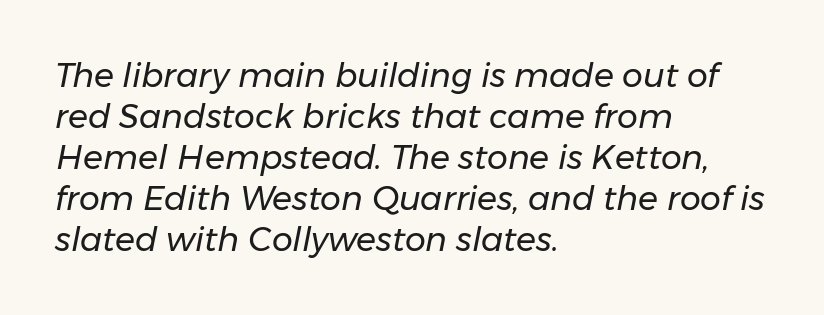
{"italic": "yes", "lean": "right", "slant_degrees": 11, "bold": "no", "weight": "regular", "width": "normal", "stroke_contrast": "low", "x_height": "medium", "monospaced": "no", "underline": "no", "align": "left", "line_spacing_ratio": 1.24, "letter_spacing": "normal", "letter_spacing_em": 0.0, "glyph_px": 33}
